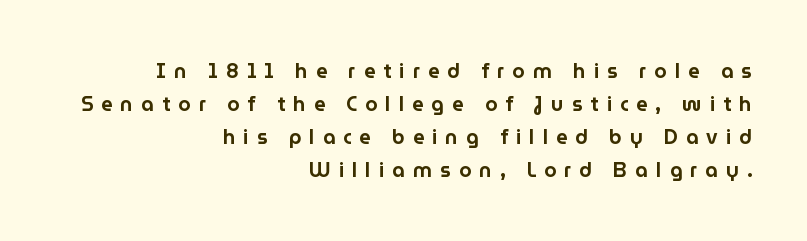
Reading down the column, the eye jumps a familiar distance to each next line. Letter spacing: wide. Compared with a flush-left layout, this one pins lines to the opposite, right side. Bare-footed words on every line. The lettering stays uniformly vertical, giving the passage a roman look.
